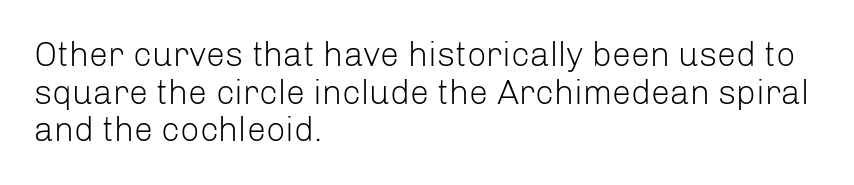
Q: Is the text bold? A: No.
Q: Is the text italic (slanted)? A: No, it is upright.
Q: Is the typeface a serif or a sans-serif typeface? A: Sans-serif.
Q: Is the text underlined? A: No.
Q: How is the paragraph aligned? A: Left-aligned.
Q: Is the spacing between letters normal or unusually wide? A: Normal.
Q: Is the spacing between lines tight, normal or loose? A: Tight.
Q: Width (condensed, normal, or wide)? A: Normal.
Q: Stroke contrast? A: Low.
Q: x-height? A: Medium.
Q: Monospaced? A: No.
